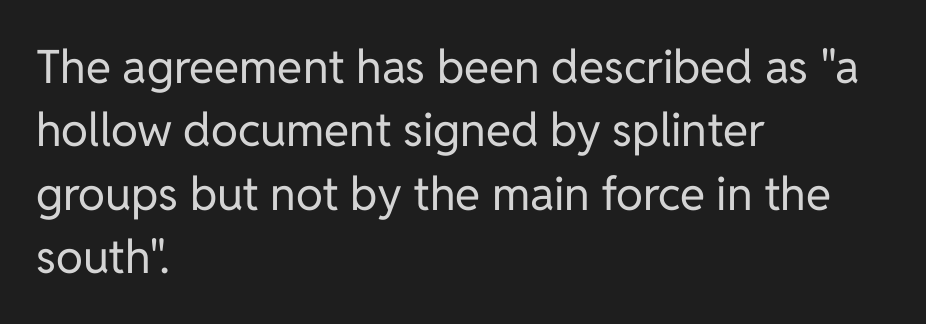
{"serif": "no", "italic": "no", "bold": "no", "weight": "regular", "width": "normal", "stroke_contrast": "low", "x_height": "medium", "monospaced": "no", "underline": "no", "align": "left", "line_spacing": "normal", "line_spacing_ratio": 1.38, "letter_spacing": "normal", "letter_spacing_em": 0.0, "glyph_px": 46}
